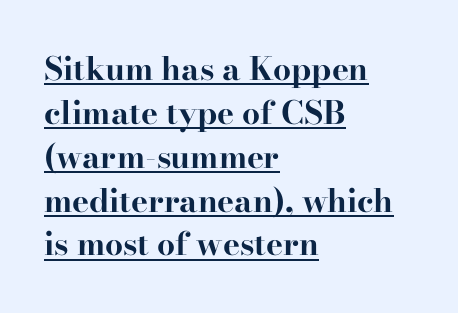
The image shows 32 px bold, wide serif type, upright; set left-aligned, normal line spacing (1.37x), normal letter spacing, underlined; high stroke contrast and a small x-height.
